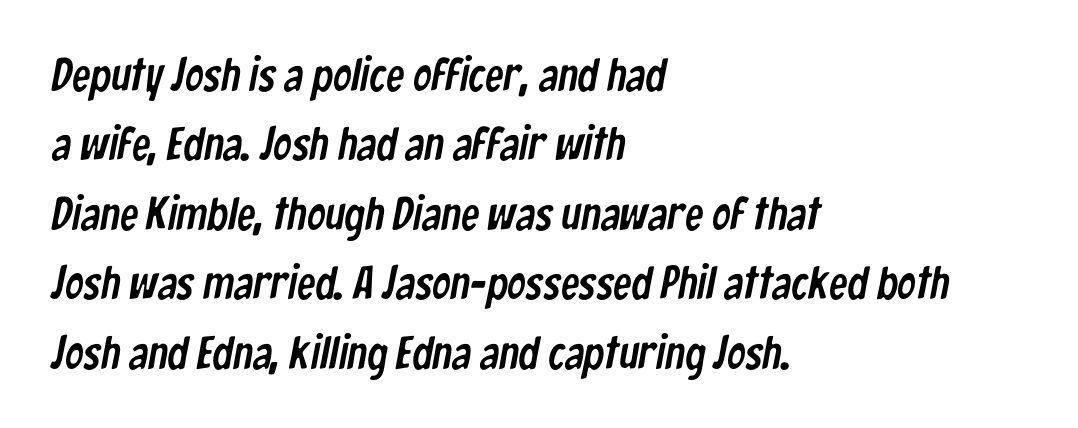
{"serif": "no", "width": "condensed", "stroke_contrast": "low", "x_height": "medium", "monospaced": "no", "underline": "no", "align": "left", "line_spacing": "normal", "line_spacing_ratio": 1.51, "letter_spacing": "normal", "letter_spacing_em": 0.0, "glyph_px": 46}
